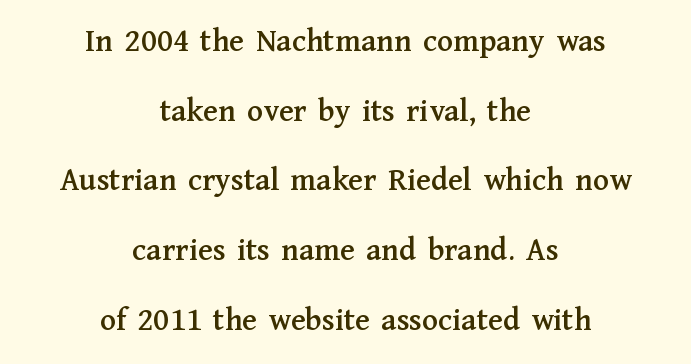
Do the letters lean? They stand straight. Classification — serif. Do the characters align in a grid? No, the font is proportional. The compositor balanced each line on the midline. Is the letter spacing exaggerated? No — it looks like the ordinary default. The block of text is sparse from top to bottom, with ample space between rows.
